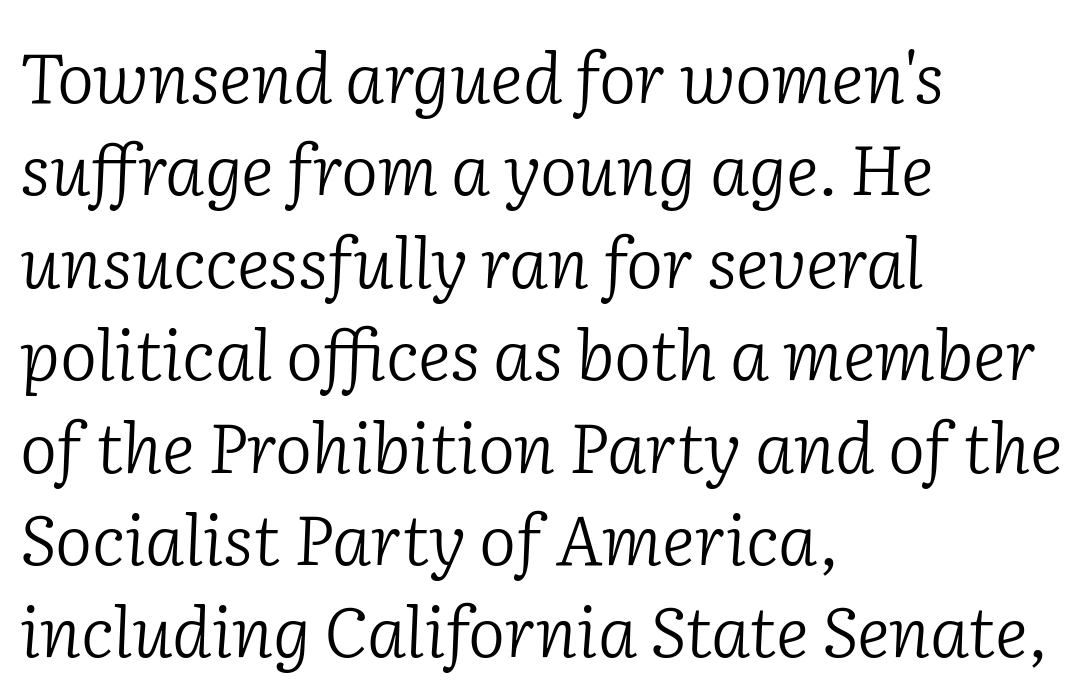
Q: Is the text bold? A: No.
Q: Is the text italic (slanted)? A: Yes, it leans right by about 2 degrees.
Q: Is the typeface a serif or a sans-serif typeface? A: Serif.
Q: Is the text underlined? A: No.
Q: How is the paragraph aligned? A: Left-aligned.
Q: Is the spacing between letters normal or unusually wide? A: Normal.
Q: Is the spacing between lines tight, normal or loose? A: Normal.
Q: Width (condensed, normal, or wide)? A: Normal.
Q: Stroke contrast? A: Low.
Q: x-height? A: Medium.
Q: Monospaced? A: No.
